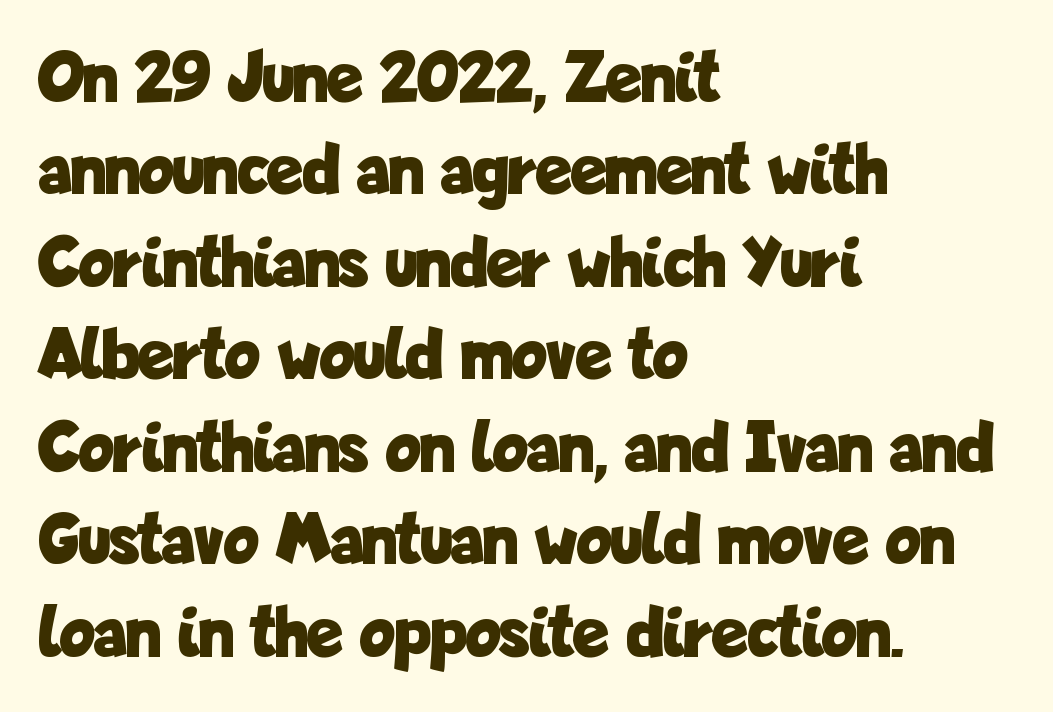
There is no visible air inserted between adjacent glyphs. The letters advance in unequal steps, a hallmark of proportional type. Stroke terminals: plain, sans-serif. A normal amount of white space separates one row of letters from the next.
